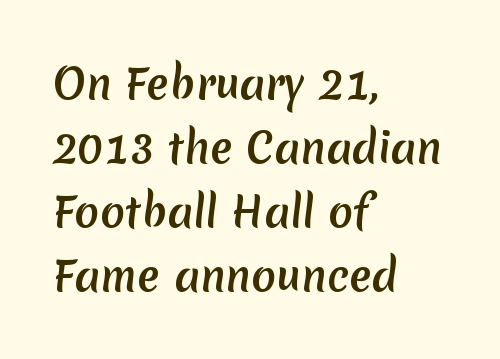
{"serif": "no", "width": "normal", "stroke_contrast": "medium", "x_height": "medium", "monospaced": "no", "underline": "no", "align": "left", "line_spacing": "normal", "line_spacing_ratio": 1.56, "letter_spacing": "normal", "letter_spacing_em": 0.0, "glyph_px": 41}
